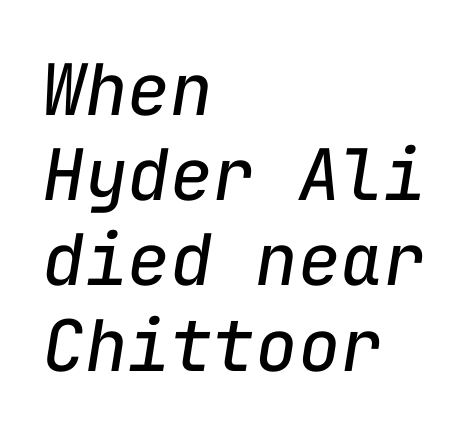
Q: Is the text bold? A: No.
Q: Is the text italic (slanted)? A: Yes, it leans right by about 9 degrees.
Q: Is the text underlined? A: No.
Q: How is the paragraph aligned? A: Left-aligned.
Q: Is the spacing between letters normal or unusually wide? A: Normal.
Q: Width (condensed, normal, or wide)? A: Normal.
Q: Stroke contrast? A: Low.
Q: x-height? A: Medium.
Q: Monospaced? A: Yes.
